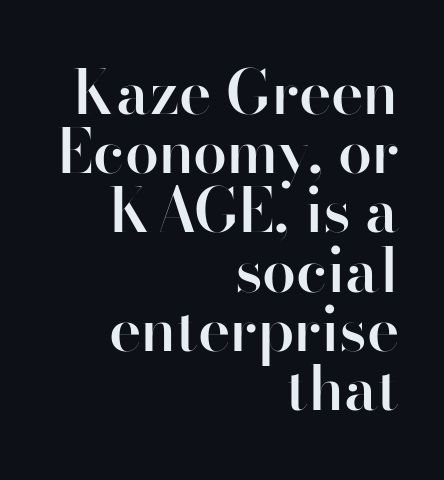
These lines are rendered in a variable-pitch font. A sans-serif font was chosen for this passage. The paragraph shown leans on its right margin. The type is set solid horizontally, with unmodified tracking.
